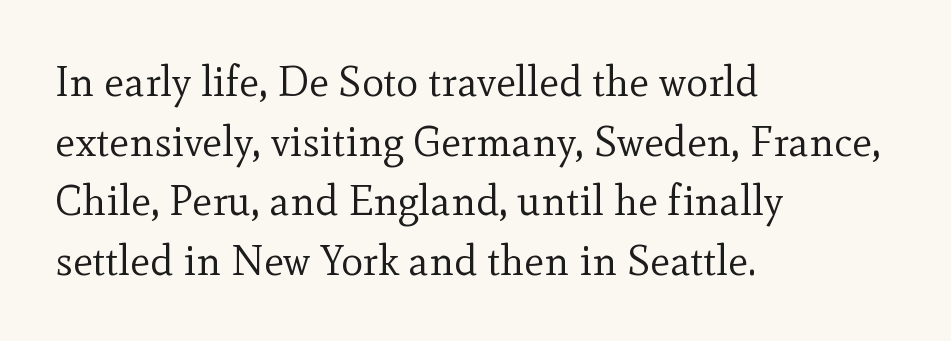
The face used here is proportionally spaced, like ordinary book or web type. Decoration check: the copy has no underline. What stands out about the letter spacing? Nothing — it is the standard amount. Does the copy run flush right? No — it runs flush left.
